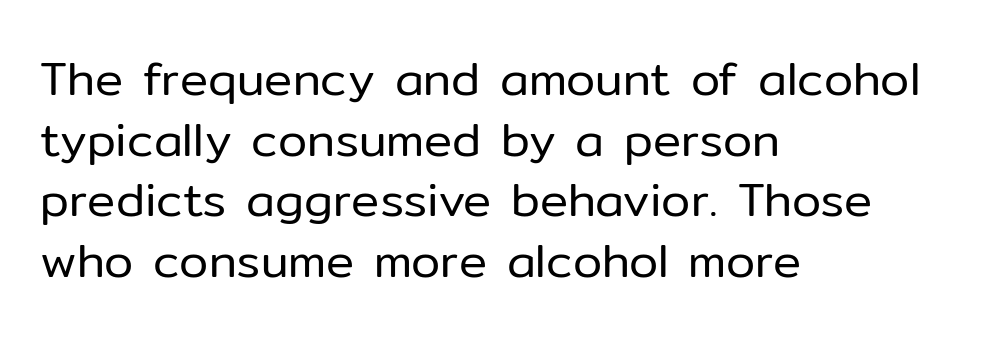
Q: Is the text bold? A: No.
Q: Is the text italic (slanted)? A: No, it is upright.
Q: Is the typeface a serif or a sans-serif typeface? A: Sans-serif.
Q: Is the text underlined? A: No.
Q: How is the paragraph aligned? A: Left-aligned.
Q: Is the spacing between letters normal or unusually wide? A: Normal.
Q: Is the spacing between lines tight, normal or loose? A: Normal.
Q: Width (condensed, normal, or wide)? A: Normal.
Q: Stroke contrast? A: Low.
Q: x-height? A: Medium.
Q: Monospaced? A: No.
